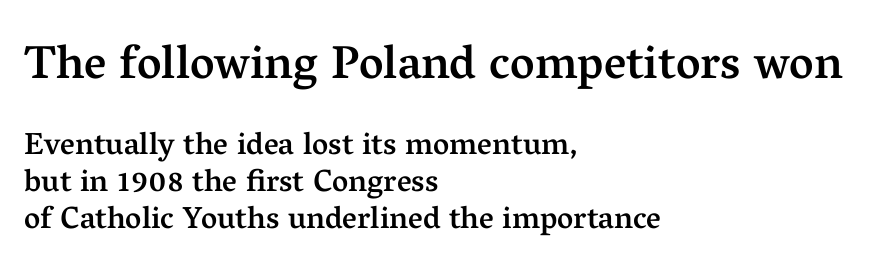
Q: Is the text bold? A: Semi-bold.
Q: Is the text italic (slanted)? A: No, it is upright.
Q: Is the typeface a serif or a sans-serif typeface? A: Serif.
Q: Is the text underlined? A: No.
Q: How is the paragraph aligned? A: Left-aligned.
Q: Is the spacing between letters normal or unusually wide? A: Normal.
Q: Which block of text is set in a larger size, the first (top) or the second (bottom)? A: The first (top) one.
Q: Width (condensed, normal, or wide)? A: Normal.
Q: Stroke contrast? A: Medium.
Q: x-height? A: Medium.
Q: Monospaced? A: No.
